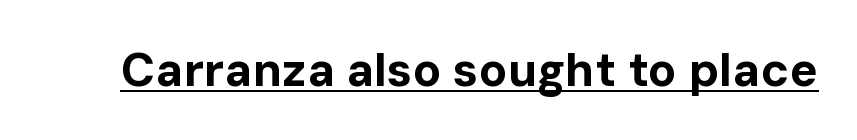
Q: Is the text bold? A: Yes.
Q: Is the text italic (slanted)? A: No, it is upright.
Q: Is the typeface a serif or a sans-serif typeface? A: Sans-serif.
Q: Is the text underlined? A: Yes.
Q: Is the spacing between letters normal or unusually wide? A: Normal.
Q: Width (condensed, normal, or wide)? A: Normal.
Q: Stroke contrast? A: Low.
Q: x-height? A: Medium.
Q: Monospaced? A: No.
